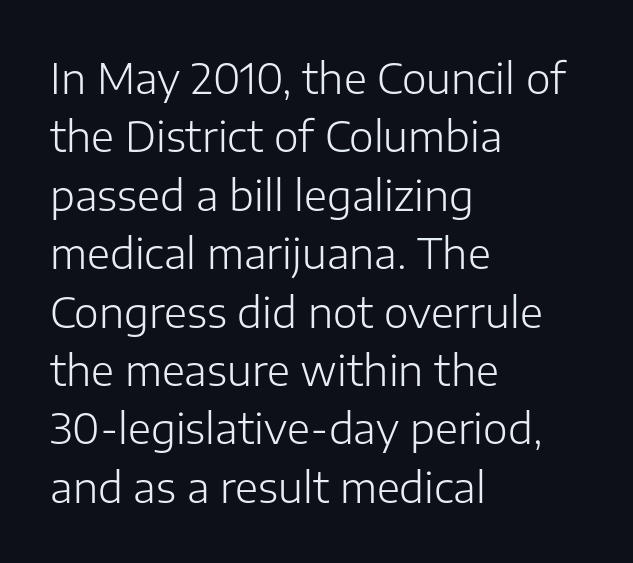
Q: Is the text bold? A: No.
Q: Is the text italic (slanted)? A: No, it is upright.
Q: Is the typeface a serif or a sans-serif typeface? A: Sans-serif.
Q: Is the text underlined? A: No.
Q: How is the paragraph aligned? A: Left-aligned.
Q: Is the spacing between letters normal or unusually wide? A: Normal.
Q: Is the spacing between lines tight, normal or loose? A: Normal.
Q: Width (condensed, normal, or wide)? A: Normal.
Q: Stroke contrast? A: Low.
Q: x-height? A: Medium.
Q: Monospaced? A: No.
